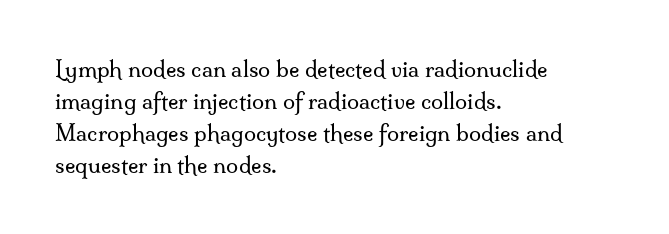
The image shows 22 px text type, upright; set left-aligned, normal line spacing (1.45x), normal letter spacing, not underlined.
